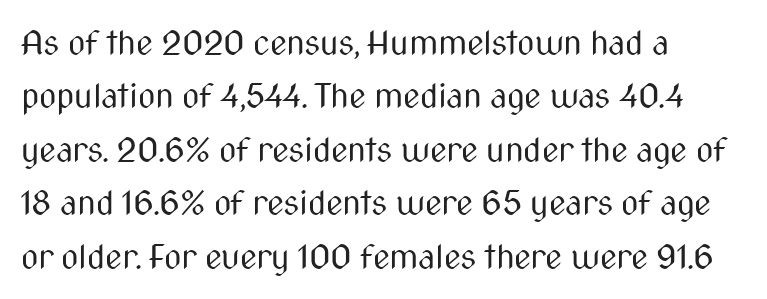
The image shows 34 px regular-weight, condensed sans-serif type, upright; set left-aligned, normal line spacing (1.57x), normal letter spacing, not underlined; medium stroke contrast and a medium x-height.
